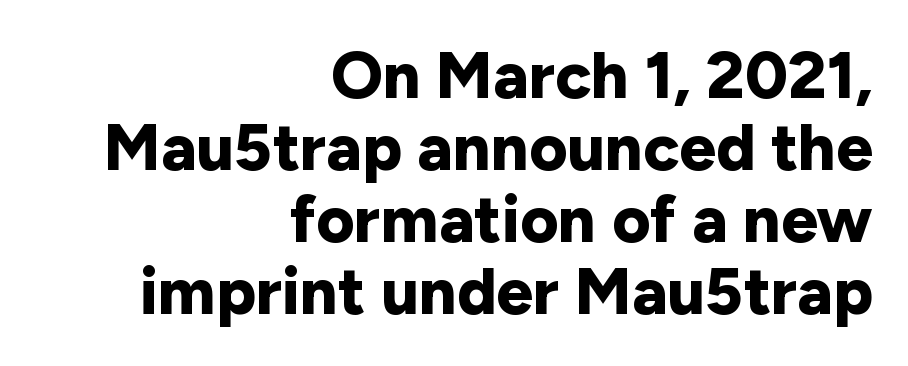
{"serif": "no", "italic": "no", "bold": "yes", "weight": "bold", "width": "normal", "stroke_contrast": "low", "x_height": "medium", "monospaced": "no", "underline": "no", "align": "right", "line_spacing": "tight", "line_spacing_ratio": 1.09, "letter_spacing": "normal", "letter_spacing_em": 0.0, "glyph_px": 66}
